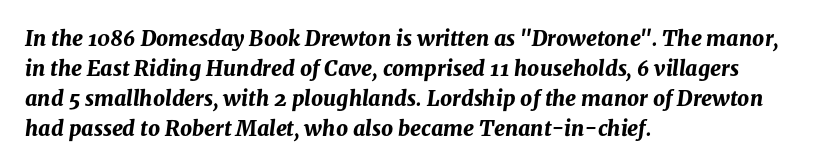
{"italic": "yes", "lean": "right", "slant_degrees": 8, "bold": "yes", "underline": "no", "align": "left", "line_spacing": "normal", "line_spacing_ratio": 1.43, "letter_spacing": "normal", "letter_spacing_em": 0.0, "glyph_px": 21}
